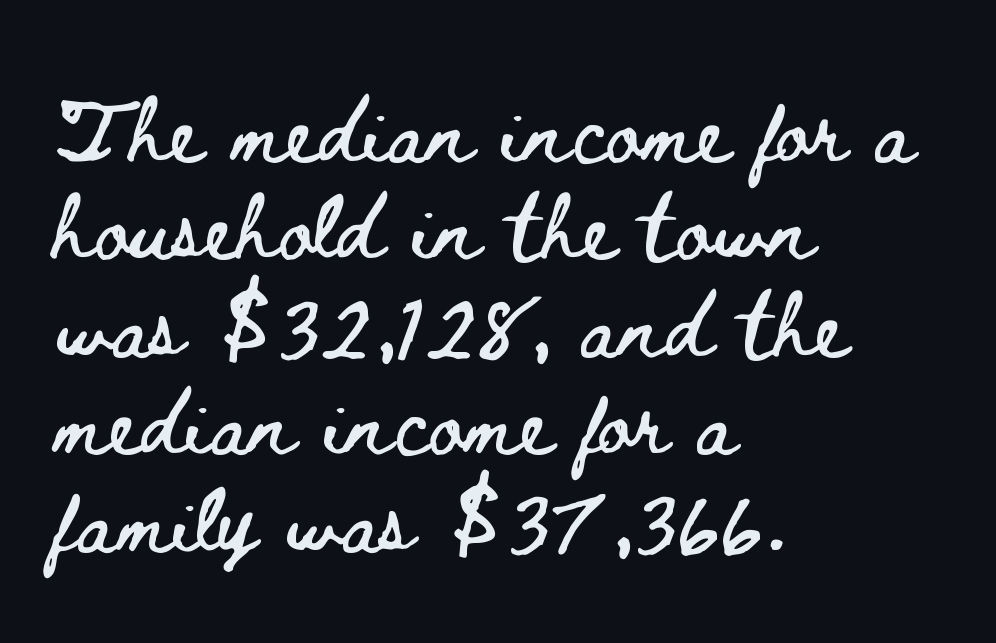
{"width": "wide", "stroke_contrast": "low", "x_height": "small", "monospaced": "no", "underline": "no", "align": "left", "line_spacing": "normal", "line_spacing_ratio": 1.5, "letter_spacing": "normal", "letter_spacing_em": 0.0, "glyph_px": 65}
